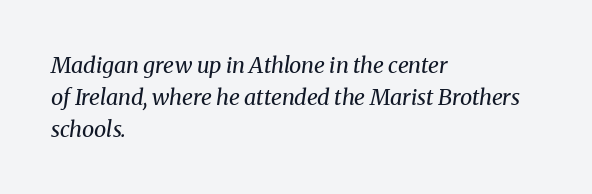
The strip under each line holds only bare page. Each stroke keeps to a modest, everyday thickness or less. The leading is moderate, giving the passage an even texture. Typeset ragged right — the left edge is the straight one. The passage shown has conventional tracking throughout. The specimen reads as italic at a glance.
